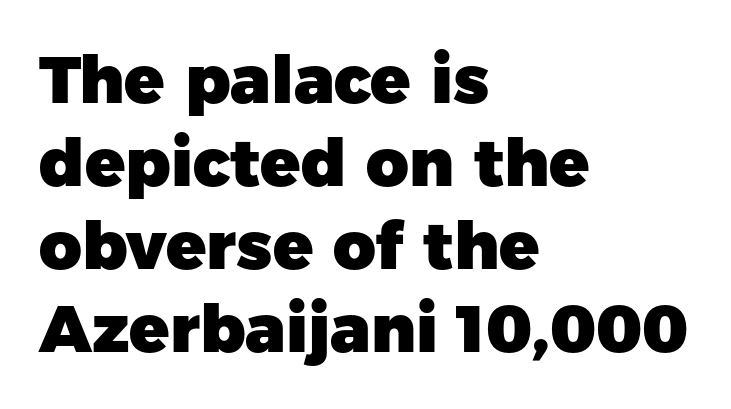
Q: Is the text bold? A: Yes.
Q: Is the text italic (slanted)? A: No, it is upright.
Q: Is the typeface a serif or a sans-serif typeface? A: Sans-serif.
Q: Is the text underlined? A: No.
Q: How is the paragraph aligned? A: Left-aligned.
Q: Is the spacing between letters normal or unusually wide? A: Normal.
Q: Is the spacing between lines tight, normal or loose? A: Normal.
Q: Width (condensed, normal, or wide)? A: Normal.
Q: Stroke contrast? A: Low.
Q: x-height? A: Medium.
Q: Monospaced? A: No.
